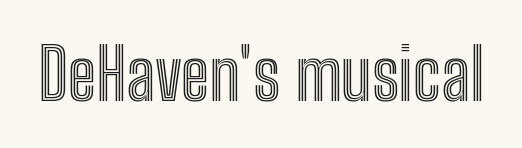
The image shows 70 px condensed type, upright; set normal letter spacing, not underlined; a medium x-height.
